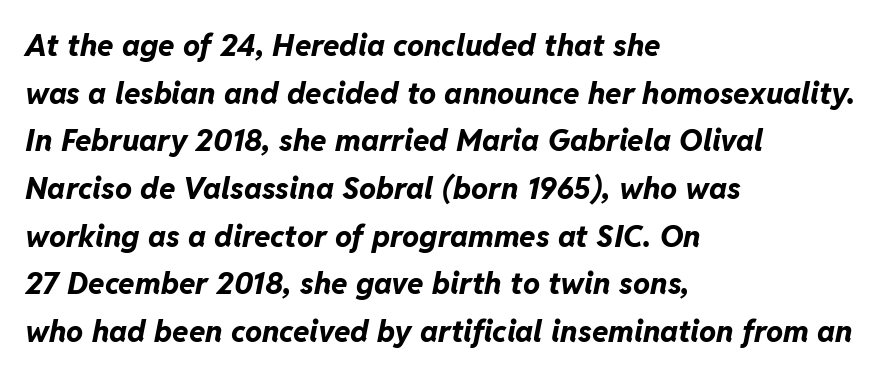
Q: Is the text bold? A: Yes.
Q: Is the text italic (slanted)? A: Yes, it leans right by about 11 degrees.
Q: Is the text underlined? A: No.
Q: How is the paragraph aligned? A: Left-aligned.
Q: Is the spacing between letters normal or unusually wide? A: Normal.
Q: Is the spacing between lines tight, normal or loose? A: Normal.
Q: Width (condensed, normal, or wide)? A: Normal.
Q: Stroke contrast? A: Low.
Q: x-height? A: Medium.
Q: Monospaced? A: No.
